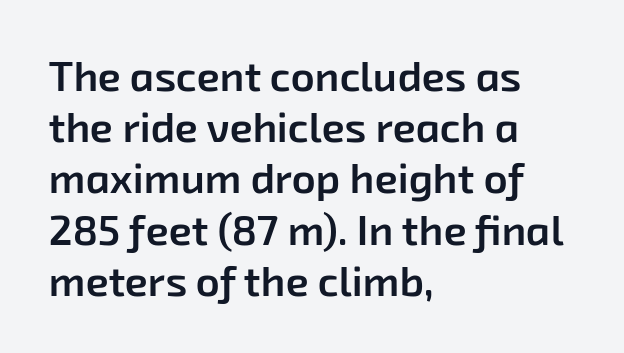
{"serif": "no", "bold": "semi", "weight": "semibold", "width": "normal", "stroke_contrast": "low", "x_height": "medium", "monospaced": "no", "underline": "no", "align": "left", "line_spacing_ratio": 1.22, "letter_spacing": "normal", "letter_spacing_em": 0.0, "glyph_px": 42}
